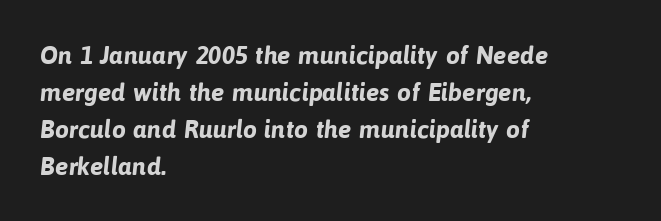
{"bold": "yes", "underline": "no", "align": "left", "line_spacing": "normal", "line_spacing_ratio": 1.48, "letter_spacing": "normal", "letter_spacing_em": 0.0, "glyph_px": 25}
